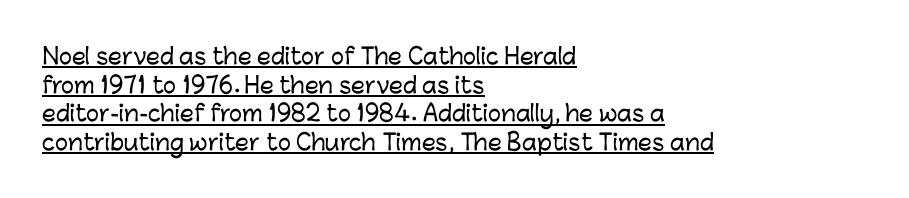
Does the lettering tilt? It doesn't — this is upright. Normally led — the rows are evenly, conventionally spaced. Characters follow at the spacing the type designer built in. The compositor pushed each line to the left boundary. This sample carries an underscore along the baseline area.
